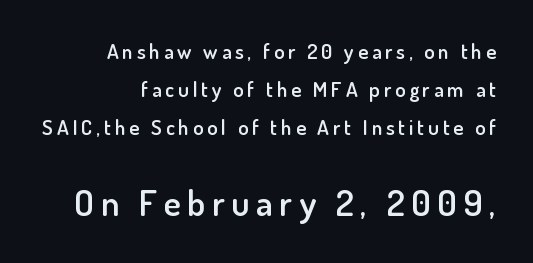
Posture: vertical. Strokes here are thickened, but only to semibold level. The passage shown is typed in a proportional face where columns would drift. The words here are not underlined.
